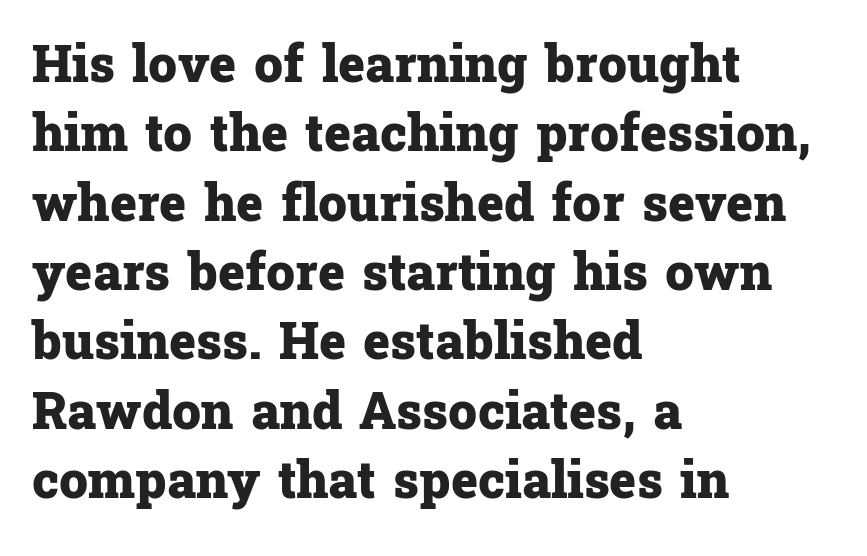
Q: Is the text bold? A: Yes.
Q: Is the text italic (slanted)? A: No, it is upright.
Q: Is the typeface a serif or a sans-serif typeface? A: Serif.
Q: Is the text underlined? A: No.
Q: How is the paragraph aligned? A: Left-aligned.
Q: Is the spacing between letters normal or unusually wide? A: Normal.
Q: Is the spacing between lines tight, normal or loose? A: Normal.
Q: Width (condensed, normal, or wide)? A: Normal.
Q: Stroke contrast? A: Low.
Q: x-height? A: Medium.
Q: Monospaced? A: No.
